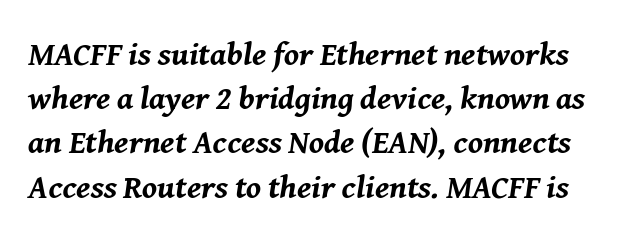
Q: Is the text bold? A: Yes.
Q: Is the text italic (slanted)? A: Yes, it leans right by about 8 degrees.
Q: Is the text underlined? A: No.
Q: Is the spacing between letters normal or unusually wide? A: Normal.
Q: Is the spacing between lines tight, normal or loose? A: Normal.
Q: Width (condensed, normal, or wide)? A: Normal.
Q: Stroke contrast? A: Medium.
Q: x-height? A: Medium.
Q: Monospaced? A: No.
